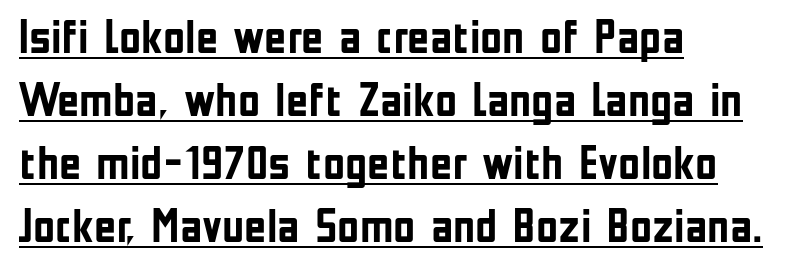
A sans-serif font was chosen for this passage. No extra tracking has been applied to these lines. Varying glyph widths throughout — classic text-font behaviour. The specimen reads as upright at a glance. The strokes are fattened all the way to bold. Successive baselines arrive at the customary interval.
